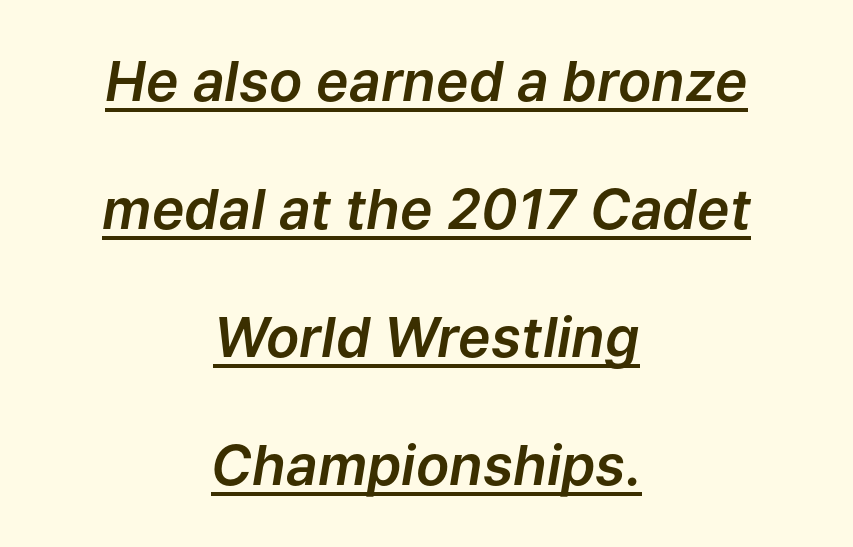
Horizontal alignment here is central, giving a formal, balanced look. The letterforms sit shoulder to shoulder at normal distance. Note the varied advance widths — an 'i' is clearly narrower than an 'm'. The specimen includes a rule beneath the text block's lines.
